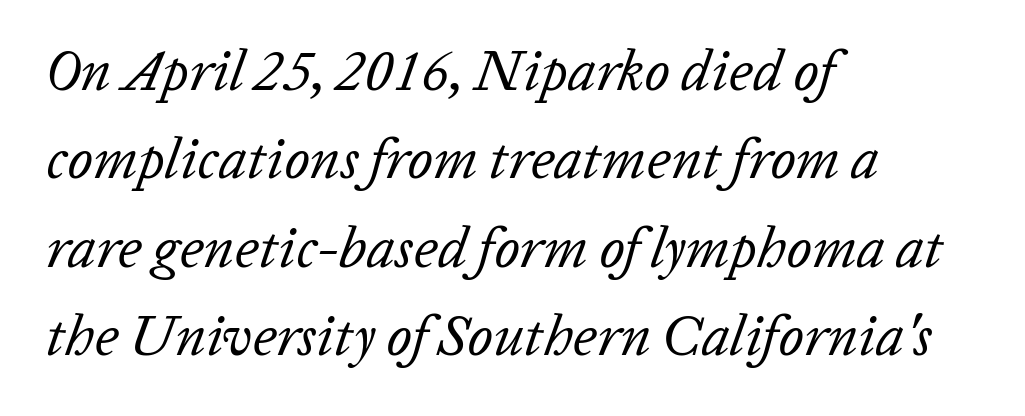
The image shows 57 px regular-weight type, italic (leaning right); set left-aligned, normal line spacing (1.55x), normal letter spacing, not underlined; low stroke contrast and a medium x-height.
